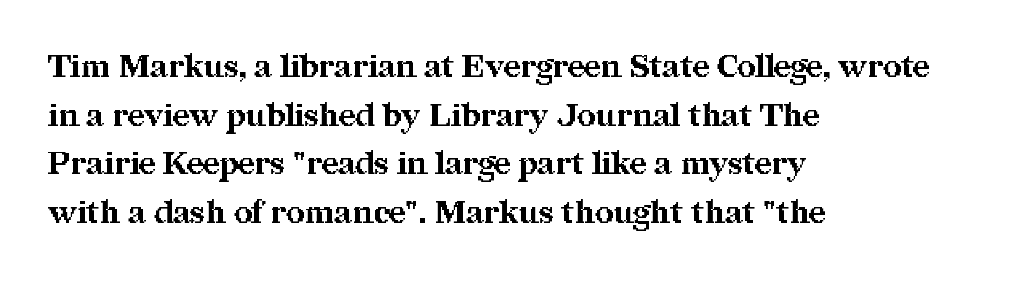
Q: Is the text bold? A: Yes.
Q: Is the text italic (slanted)? A: No, it is upright.
Q: Is the typeface a serif or a sans-serif typeface? A: Serif.
Q: Is the text underlined? A: No.
Q: How is the paragraph aligned? A: Left-aligned.
Q: Is the spacing between letters normal or unusually wide? A: Normal.
Q: Is the spacing between lines tight, normal or loose? A: Normal.
Q: Width (condensed, normal, or wide)? A: Normal.
Q: Stroke contrast? A: Medium.
Q: x-height? A: Medium.
Q: Monospaced? A: No.
